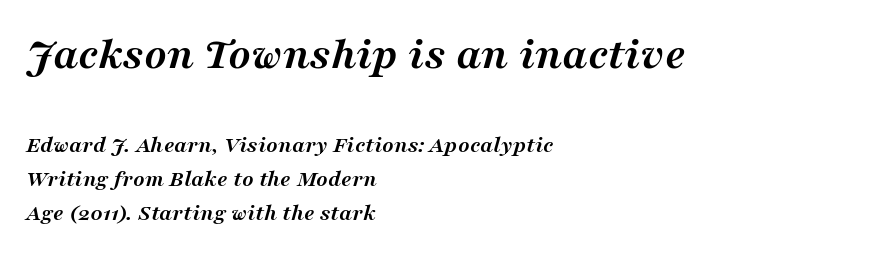
Q: Is the text bold? A: Yes.
Q: Is the text italic (slanted)? A: Yes, it leans right by about 16 degrees.
Q: Is the typeface a serif or a sans-serif typeface? A: Serif.
Q: Is the text underlined? A: No.
Q: How is the paragraph aligned? A: Left-aligned.
Q: Is the spacing between letters normal or unusually wide? A: Normal.
Q: Is the spacing between lines tight, normal or loose? A: Normal.
Q: Which block of text is set in a larger size, the first (top) or the second (bottom)? A: The first (top) one.
Q: Width (condensed, normal, or wide)? A: Normal.
Q: Stroke contrast? A: Medium.
Q: x-height? A: Medium.
Q: Monospaced? A: No.
